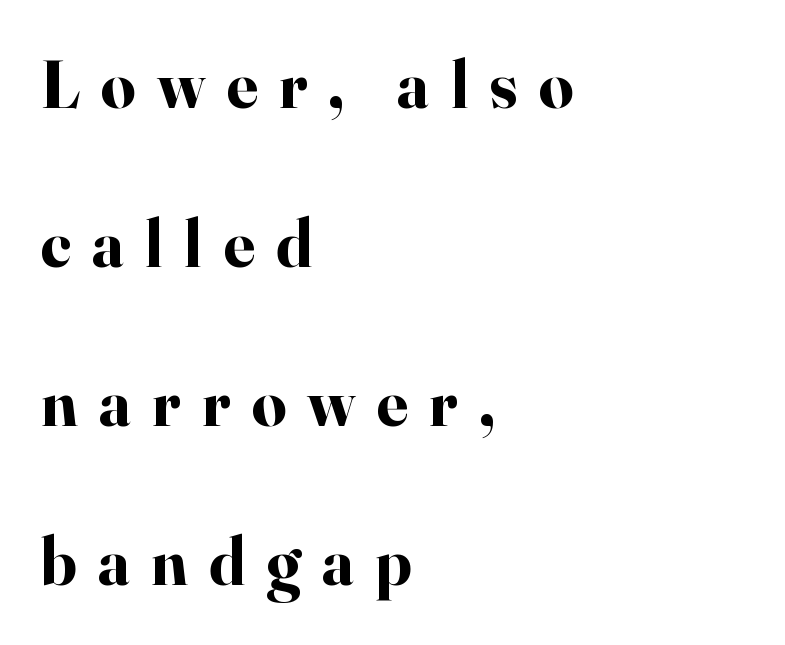
Q: Is the text bold? A: Yes.
Q: Is the text italic (slanted)? A: No, it is upright.
Q: Is the typeface a serif or a sans-serif typeface? A: Serif.
Q: Is the text underlined? A: No.
Q: How is the paragraph aligned? A: Left-aligned.
Q: Is the spacing between letters normal or unusually wide? A: Unusually wide.
Q: Is the spacing between lines tight, normal or loose? A: Loose.
Q: Width (condensed, normal, or wide)? A: Normal.
Q: Stroke contrast? A: High.
Q: x-height? A: Small.
Q: Monospaced? A: No.
